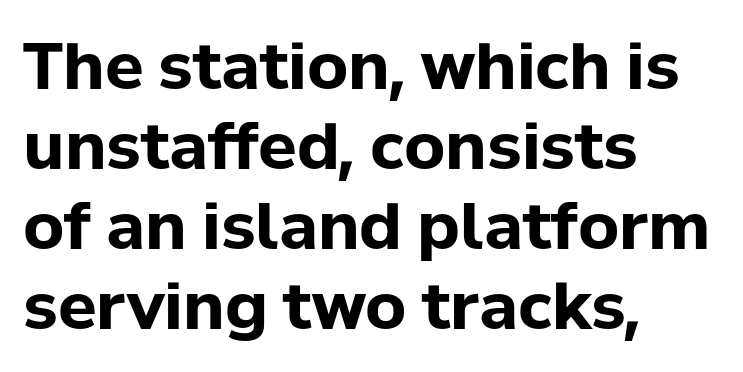
{"serif": "no", "italic": "no", "bold": "yes", "weight": "bold", "width": "normal", "stroke_contrast": "low", "x_height": "medium", "monospaced": "no", "underline": "no", "align": "left", "line_spacing": "normal", "line_spacing_ratio": 1.25, "letter_spacing": "normal", "letter_spacing_em": 0.0, "glyph_px": 64}
